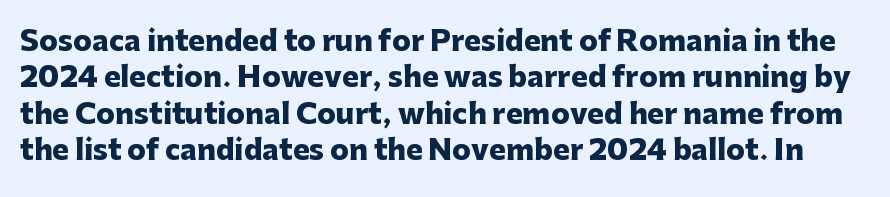
Q: Is the text bold? A: Yes.
Q: Is the text italic (slanted)? A: No, it is upright.
Q: Is the typeface a serif or a sans-serif typeface? A: Sans-serif.
Q: Is the text underlined? A: No.
Q: Is the spacing between letters normal or unusually wide? A: Normal.
Q: Is the spacing between lines tight, normal or loose? A: Normal.
Q: Width (condensed, normal, or wide)? A: Normal.
Q: Stroke contrast? A: Low.
Q: x-height? A: Medium.
Q: Monospaced? A: No.
